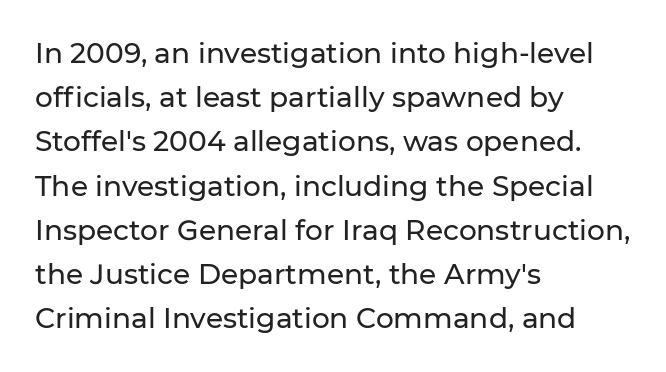
{"serif": "no", "italic": "no", "width": "normal", "stroke_contrast": "low", "x_height": "medium", "monospaced": "no", "underline": "no", "align": "left", "line_spacing": "normal", "line_spacing_ratio": 1.58, "letter_spacing": "normal", "letter_spacing_em": 0.0, "glyph_px": 28}
